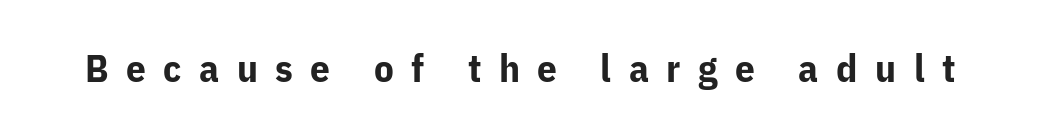
Q: Is the text bold? A: Yes.
Q: Is the text italic (slanted)? A: No, it is upright.
Q: Is the typeface a serif or a sans-serif typeface? A: Sans-serif.
Q: Is the text underlined? A: No.
Q: Is the spacing between letters normal or unusually wide? A: Unusually wide.
Q: Width (condensed, normal, or wide)? A: Normal.
Q: Stroke contrast? A: Low.
Q: x-height? A: Medium.
Q: Monospaced? A: No.
